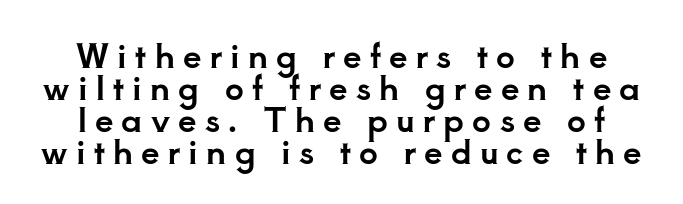
A roman cut, with each character standing at attention. There is plenty of visible air inserted between adjacent glyphs. Descenders are the only things crossing below the line. Proportional: the letters do not fall into vertical columns. Layout note: lines centered. Tightly led — the rows are bunched.
